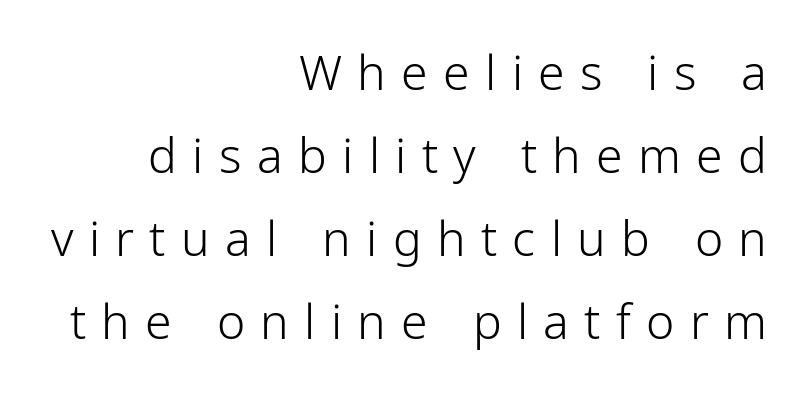
{"serif": "no", "italic": "no", "bold": "no", "weight": "light", "width": "normal", "stroke_contrast": "low", "x_height": "medium", "monospaced": "no", "underline": "no", "align": "right", "line_spacing_ratio": 1.73, "letter_spacing": "wide", "letter_spacing_em": 0.32, "glyph_px": 48}
